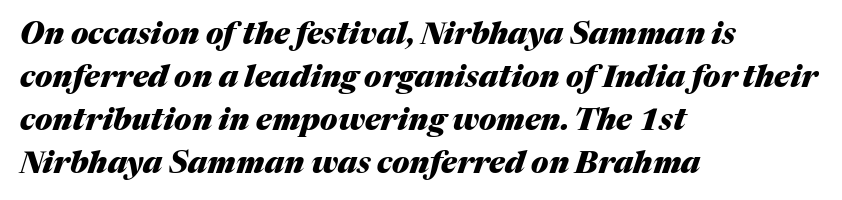
{"italic": "yes", "lean": "right", "slant_degrees": 17, "bold": "yes", "weight": "heavy", "width": "normal", "stroke_contrast": "medium", "x_height": "medium", "monospaced": "no", "underline": "no", "align": "left", "line_spacing": "normal", "line_spacing_ratio": 1.43, "letter_spacing": "normal", "letter_spacing_em": 0.0, "glyph_px": 30}
